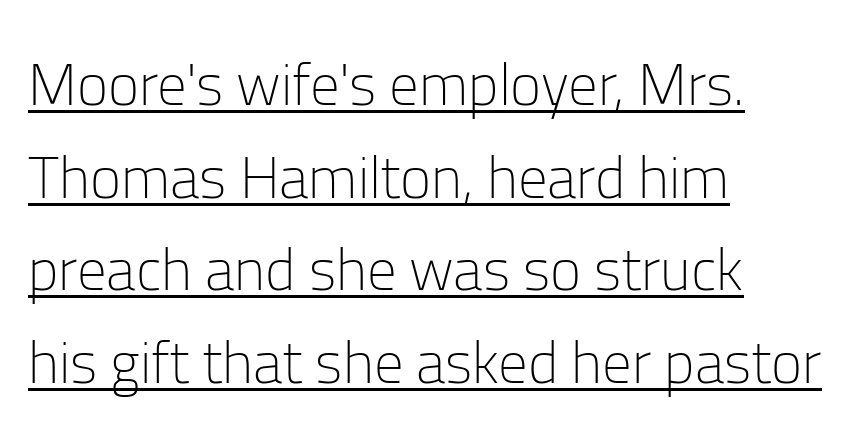
Q: Is the text bold? A: No.
Q: Is the text italic (slanted)? A: No, it is upright.
Q: Is the typeface a serif or a sans-serif typeface? A: Sans-serif.
Q: Is the text underlined? A: Yes.
Q: How is the paragraph aligned? A: Left-aligned.
Q: Is the spacing between letters normal or unusually wide? A: Normal.
Q: Is the spacing between lines tight, normal or loose? A: Normal.
Q: Width (condensed, normal, or wide)? A: Normal.
Q: Stroke contrast? A: Low.
Q: x-height? A: Medium.
Q: Monospaced? A: No.
